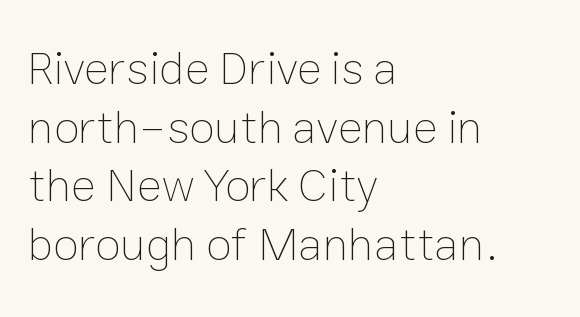
Q: Is the text bold? A: No.
Q: Is the text italic (slanted)? A: No, it is upright.
Q: Is the text underlined? A: No.
Q: How is the paragraph aligned? A: Left-aligned.
Q: Is the spacing between letters normal or unusually wide? A: Normal.
Q: Is the spacing between lines tight, normal or loose? A: Normal.
Q: Width (condensed, normal, or wide)? A: Normal.
Q: Stroke contrast? A: Low.
Q: x-height? A: Medium.
Q: Monospaced? A: No.
